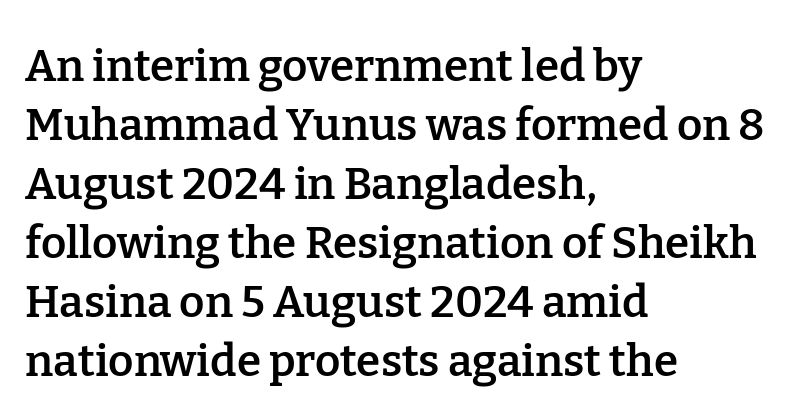
{"serif": "yes", "italic": "no", "bold": "semi", "weight": "semibold", "width": "normal", "stroke_contrast": "low", "x_height": "medium", "monospaced": "no", "underline": "no", "align": "left", "line_spacing": "normal", "line_spacing_ratio": 1.34, "letter_spacing": "normal", "letter_spacing_em": 0.0, "glyph_px": 44}
